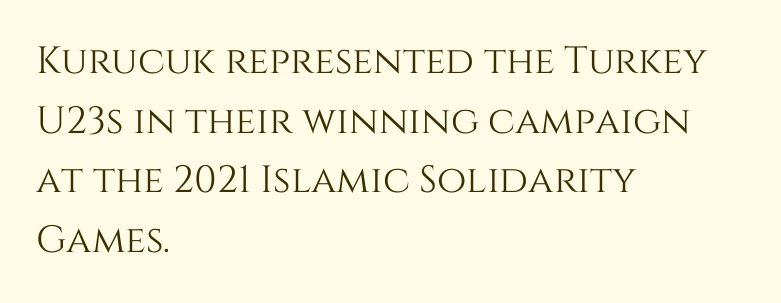
The image shows 38 px text type, upright; set left-aligned, normal line spacing (1.57x), normal letter spacing, not underlined; medium stroke contrast and a large x-height.
